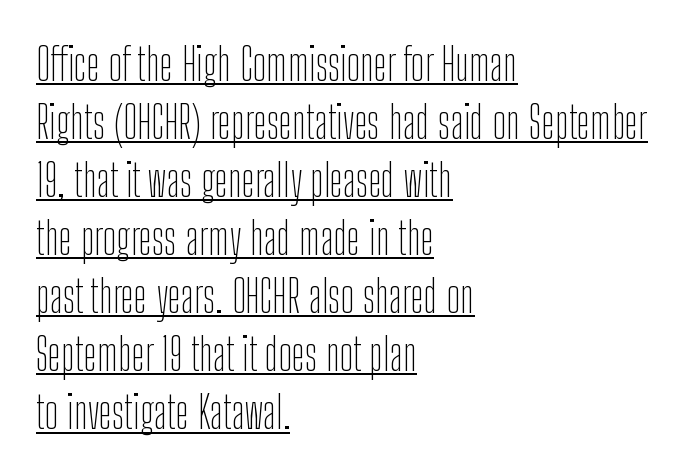
Weight class: somewhere from thin through regular. Caption: standard tracking, unaltered. A baseline rule has been typeset under these characters. Character widths vary here, with narrow letters taking less room than wide ones. Left-aligned paragraph, ragged on the right.
